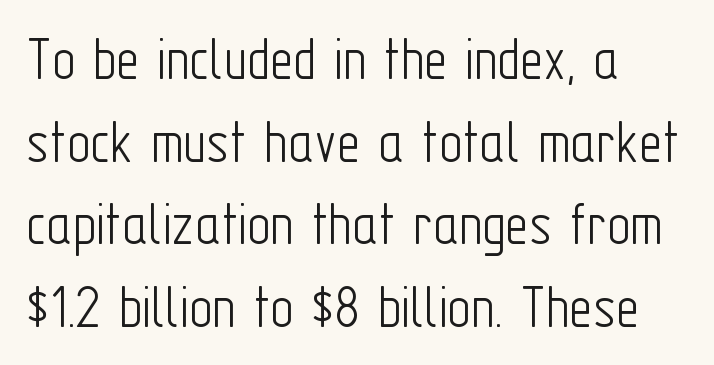
Do the letters lean? They stand straight. The face used here is a sans, in the tradition of grotesques and geometrics. Heft: none added — not bold. In terms of leading, this rendering sits right in the middle. The passage shown is typed in a proportional face where columns would drift.
